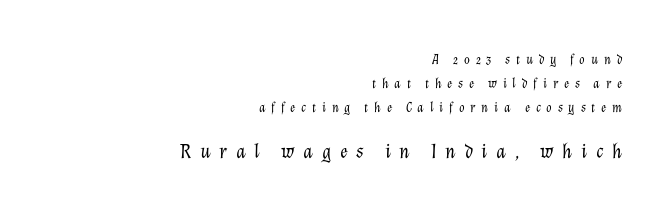
The specimen omits any rule beneath the text block's lines. Look at the glyph heights: the lower group is clearly the bigger setting. Line endings align vertically; line beginnings do not. Substantial extra tracking has been applied to these lines. The characters are drawn with everyday or finer stroke widths. Leading matches the norm, producing a regular column.
